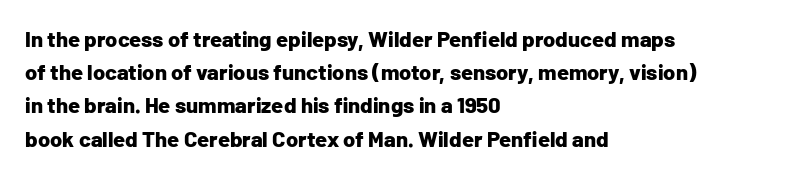
{"italic": "no", "bold": "yes", "underline": "no", "align": "left", "line_spacing": "normal", "line_spacing_ratio": 1.51, "letter_spacing": "normal", "letter_spacing_em": 0.0, "glyph_px": 22}
